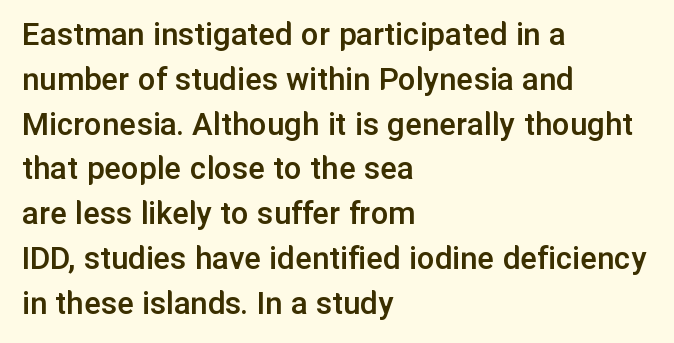
The image shows 35 px semibold sans-serif type, upright; set left-aligned, normal line spacing (1.28x), normal letter spacing, not underlined; low stroke contrast and a medium x-height.
